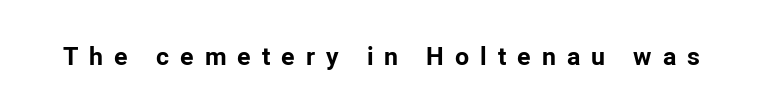
Q: Is the text bold? A: Yes.
Q: Is the text italic (slanted)? A: No, it is upright.
Q: Is the text underlined? A: No.
Q: Is the spacing between letters normal or unusually wide? A: Unusually wide.
